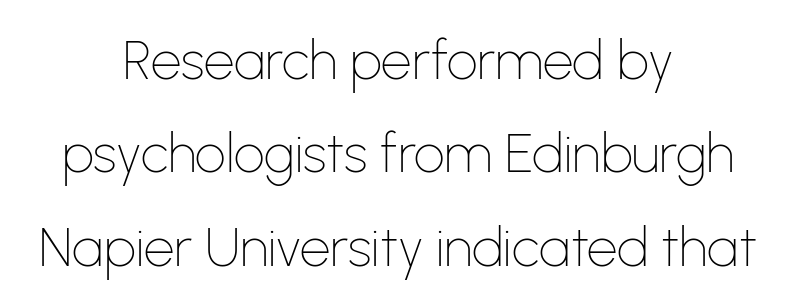
A typesetter would mark this as roman, not italic. These lines are rendered in a variable-pitch font. Clear beneath every line of the passage. The paragraph shown floats in the horizontal middle. The characters display no serif detailing; their extremities are plain. Standard letterfit; no display-style spreading of the glyphs.
